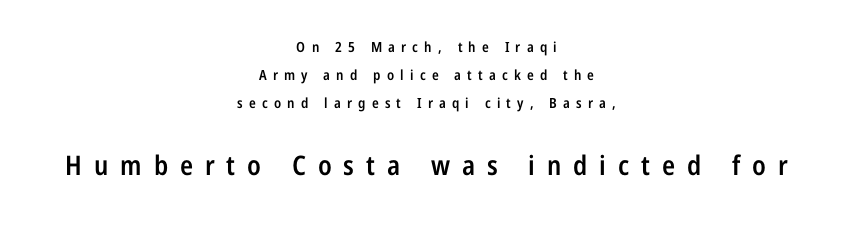
This sample uses an upright cut, with every glyph sitting square on the baseline. These lines stack symmetrically, like a column narrowing and widening about its center. A bare baseline throughout the passage. Strokes here are thickened, but only to semibold level.
